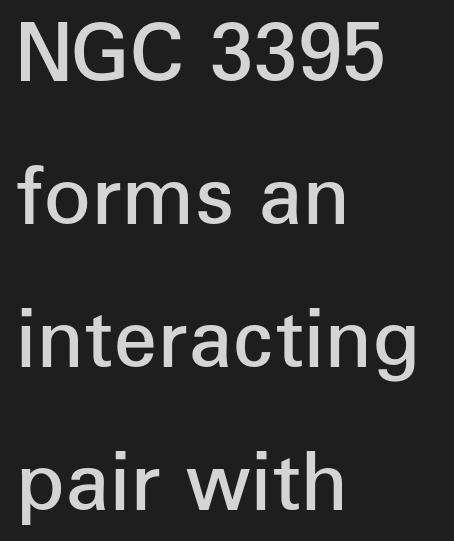
The image shows 79 px semibold sans-serif type, upright; set left-aligned, line spacing 1.81x, normal letter spacing, not underlined; low stroke contrast and a medium x-height.
